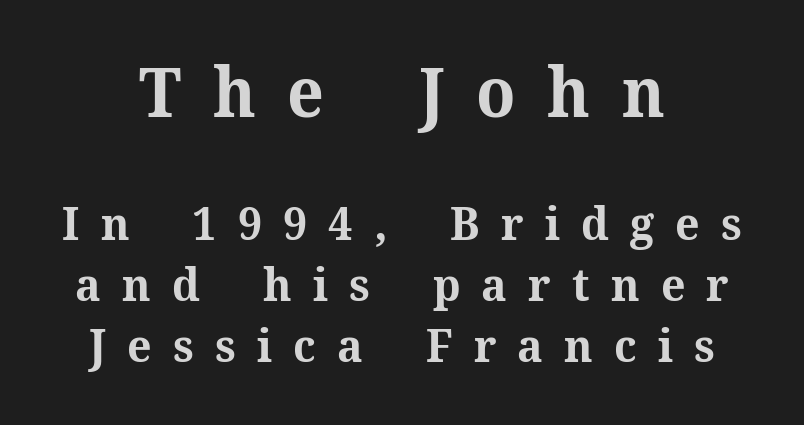
The image shows 69 px bold serif type, upright; set centered, normal line spacing (1.32x), unusually wide letter spacing (+0.46 em), not underlined; the first (top) block is 1.5x larger; medium stroke contrast and a medium x-height.
